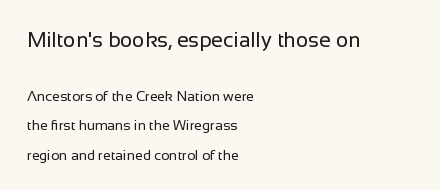
Every stem runs plumb, perpendicular to the baseline. Character size in the leading block exceeds that of the trailing block. Rows of type keep a wide berth in the vertical direction. Characters follow at the spacing the type designer built in. The text block is weighted toward the left margin, trailing off unevenly rightward. Decoration check: the copy has no underline.
